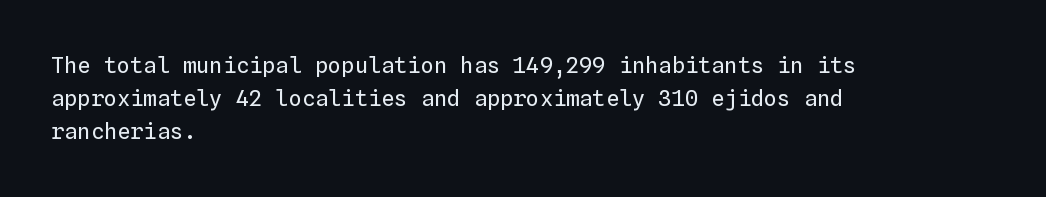
{"italic": "no", "bold": "no", "underline": "no", "align": "left", "line_spacing": "normal", "line_spacing_ratio": 1.51, "letter_spacing": "normal", "letter_spacing_em": 0.0, "glyph_px": 22}
